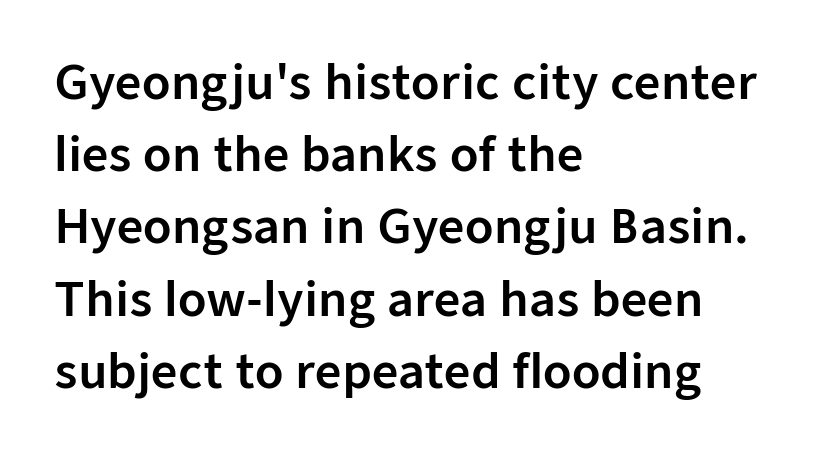
The image shows 46 px sans-serif type, upright; set left-aligned, normal line spacing (1.57x), normal letter spacing, not underlined; low stroke contrast and a medium x-height.
